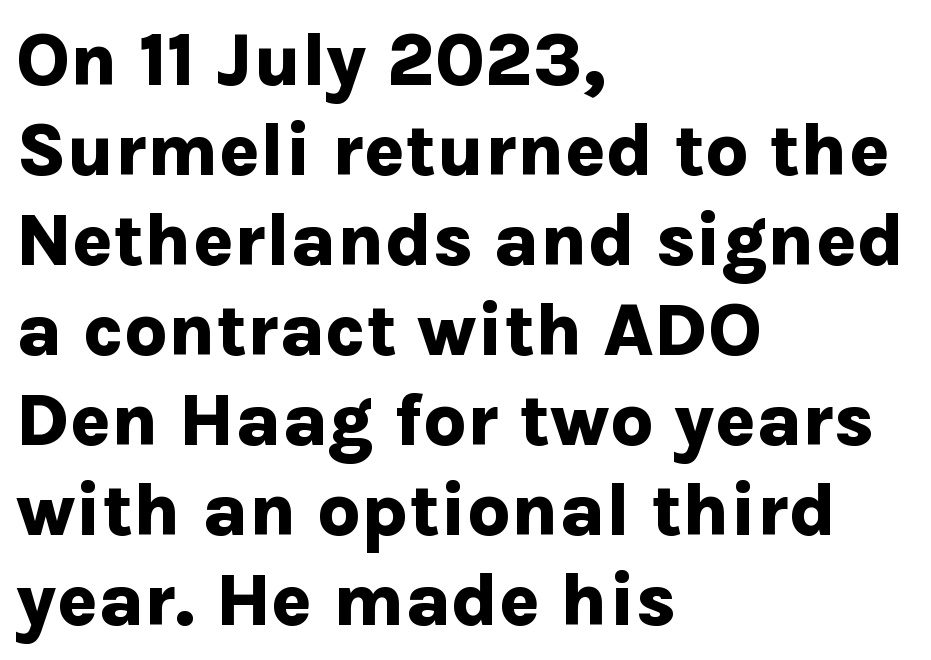
Q: Is the text bold? A: Yes.
Q: Is the text italic (slanted)? A: No, it is upright.
Q: Is the typeface a serif or a sans-serif typeface? A: Sans-serif.
Q: Is the text underlined? A: No.
Q: How is the paragraph aligned? A: Left-aligned.
Q: Is the spacing between letters normal or unusually wide? A: Normal.
Q: Width (condensed, normal, or wide)? A: Normal.
Q: Stroke contrast? A: Low.
Q: x-height? A: Medium.
Q: Monospaced? A: No.
